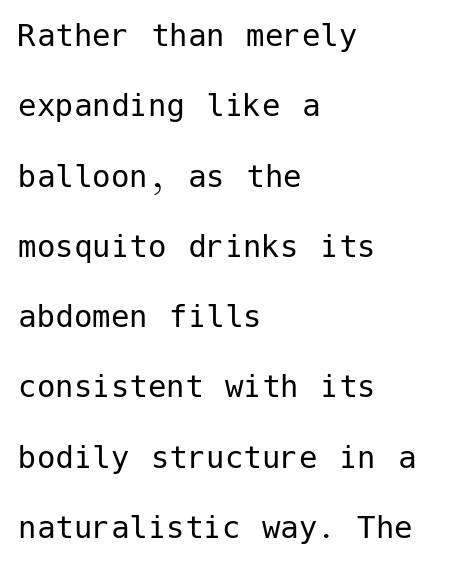
Q: Is the text bold? A: No.
Q: Is the text italic (slanted)? A: No, it is upright.
Q: Is the typeface a serif or a sans-serif typeface? A: Sans-serif.
Q: Is the text underlined? A: No.
Q: How is the paragraph aligned? A: Left-aligned.
Q: Is the spacing between letters normal or unusually wide? A: Normal.
Q: Is the spacing between lines tight, normal or loose? A: Loose.
Q: Width (condensed, normal, or wide)? A: Normal.
Q: Stroke contrast? A: Low.
Q: x-height? A: Medium.
